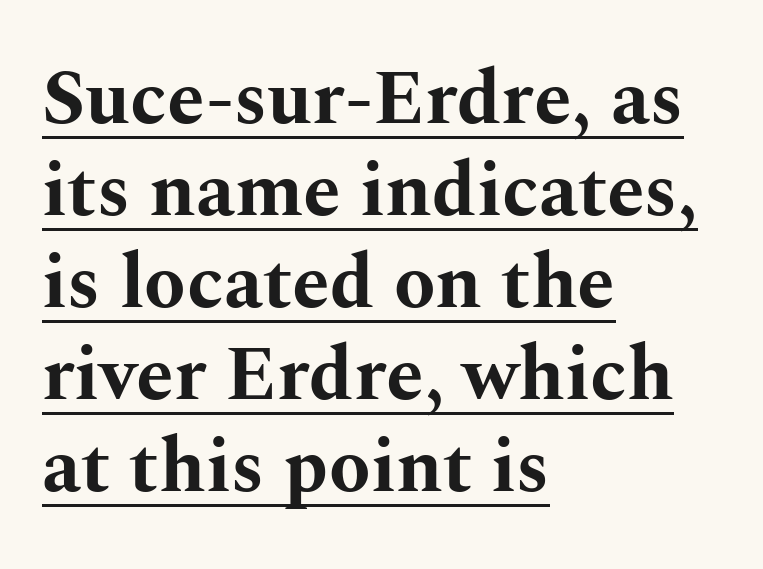
The lettering stays uniformly vertical, giving the passage a roman look. On the weight axis this lands at bold, roughly 700. Compared with undecorated copy, this sample adds a rule below the words. These lines are rendered in a variable-pitch font. Classification — serif.
